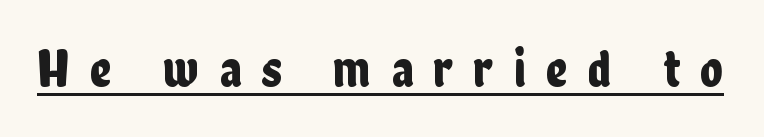
Q: Is the text italic (slanted)? A: No, it is upright.
Q: Is the typeface a serif or a sans-serif typeface? A: Sans-serif.
Q: Is the text underlined? A: Yes.
Q: Is the spacing between letters normal or unusually wide? A: Unusually wide.
Q: Width (condensed, normal, or wide)? A: Condensed.
Q: Stroke contrast? A: Low.
Q: x-height? A: Medium.
Q: Monospaced? A: No.
